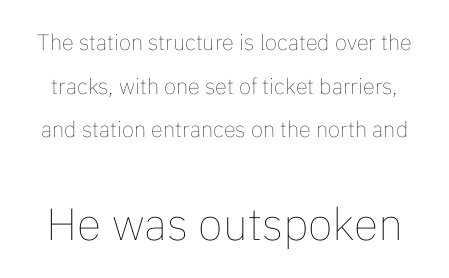
The image shows 45 px thin type, upright; set loose line spacing (1.98x), normal letter spacing, not underlined; the second (bottom) block is 2.05x larger; low stroke contrast and a medium x-height.
